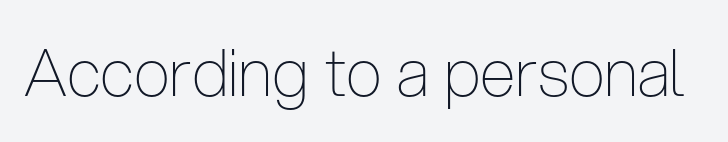
The axis of the letterforms is exactly vertical. The face used here is proportionally spaced, like ordinary book or web type. The letterforms sit at book weight or below. Unlike a traditional serif, this face leaves its strokes unadorned.
